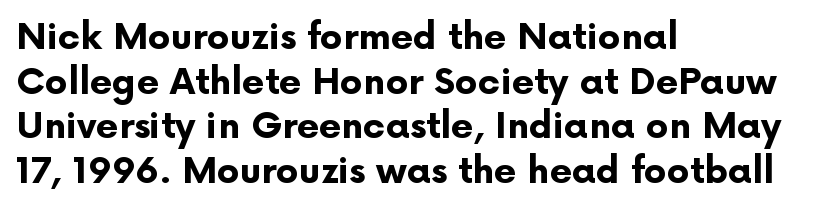
{"serif": "no", "italic": "no", "bold": "yes", "weight": "bold", "width": "normal", "stroke_contrast": "low", "x_height": "medium", "monospaced": "no", "underline": "no", "align": "left", "line_spacing_ratio": 1.24, "letter_spacing": "normal", "letter_spacing_em": 0.0, "glyph_px": 36}
